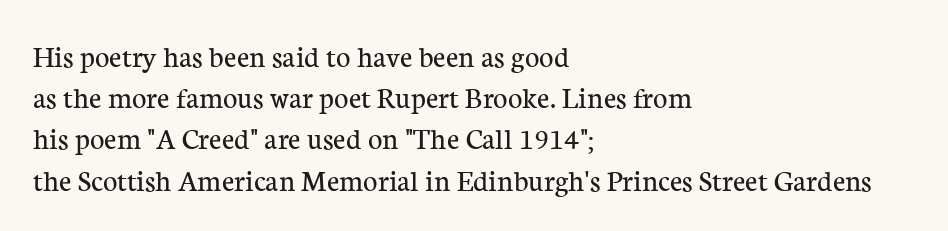
Q: Is the text bold? A: No.
Q: Is the text italic (slanted)? A: No, it is upright.
Q: Is the typeface a serif or a sans-serif typeface? A: Serif.
Q: Is the text underlined? A: No.
Q: How is the paragraph aligned? A: Left-aligned.
Q: Is the spacing between letters normal or unusually wide? A: Normal.
Q: Is the spacing between lines tight, normal or loose? A: Normal.
Q: Width (condensed, normal, or wide)? A: Normal.
Q: Stroke contrast? A: Low.
Q: x-height? A: Medium.
Q: Monospaced? A: No.
